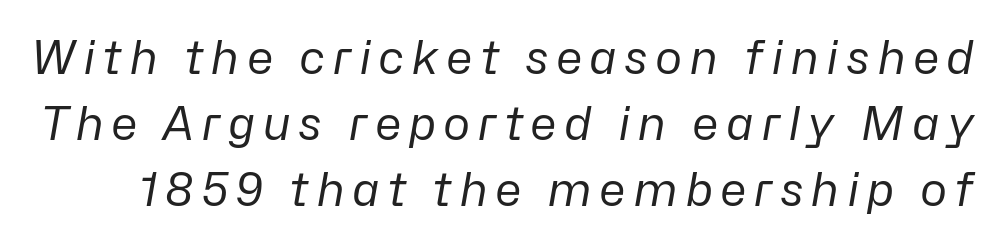
{"italic": "yes", "lean": "right", "slant_degrees": 10, "bold": "no", "weight": "regular", "width": "normal", "stroke_contrast": "low", "x_height": "medium", "monospaced": "no", "underline": "no", "line_spacing": "normal", "line_spacing_ratio": 1.43, "glyph_px": 46}
